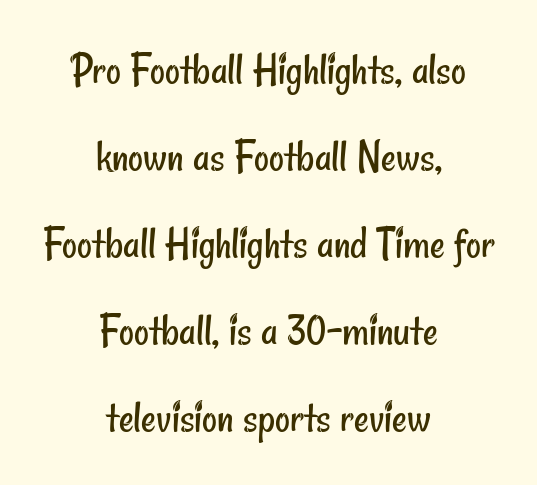
{"serif": "no", "bold": "no", "weight": "regular", "width": "condensed", "stroke_contrast": "low", "x_height": "small", "monospaced": "no", "underline": "no", "align": "center", "line_spacing_ratio": 1.89, "letter_spacing": "normal", "letter_spacing_em": 0.0, "glyph_px": 46}
